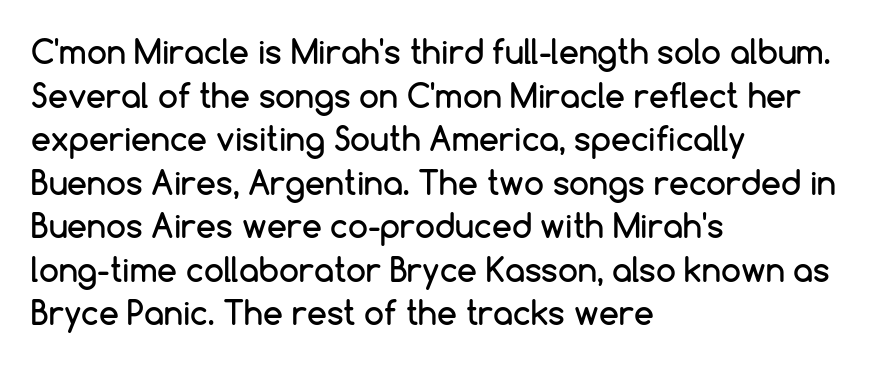
Spacing verdict: proportional, widths tailored to each character. Horizontally, the lines are justified to the leading edge only. The words here are not underlined. Spacing between characters is what you'd get straight out of the box. The lettering holds an erect, upright posture throughout. The face used here is a sans, in the tradition of grotesques and geometrics.
